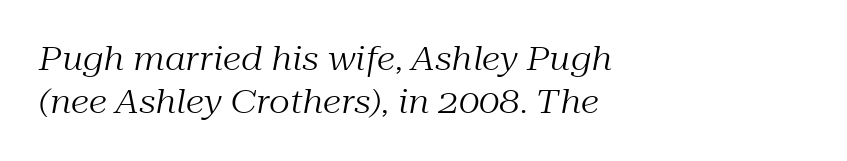
Q: Is the text bold? A: No.
Q: Is the text italic (slanted)? A: Yes, it leans right by about 10 degrees.
Q: Is the typeface a serif or a sans-serif typeface? A: Serif.
Q: Is the text underlined? A: No.
Q: How is the paragraph aligned? A: Left-aligned.
Q: Is the spacing between letters normal or unusually wide? A: Normal.
Q: Is the spacing between lines tight, normal or loose? A: Normal.
Q: Width (condensed, normal, or wide)? A: Normal.
Q: Stroke contrast? A: Medium.
Q: x-height? A: Medium.
Q: Monospaced? A: No.
